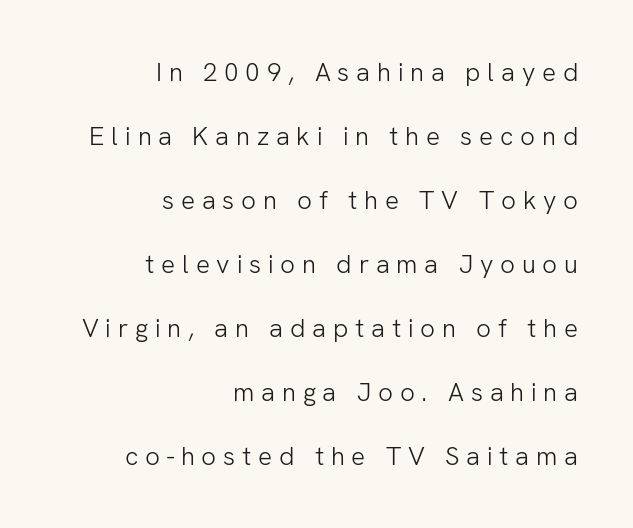
{"italic": "no", "bold": "no", "underline": "no", "align": "right", "line_spacing": "loose", "line_spacing_ratio": 2.46, "letter_spacing": "wide", "letter_spacing_em": 0.26, "glyph_px": 26}
